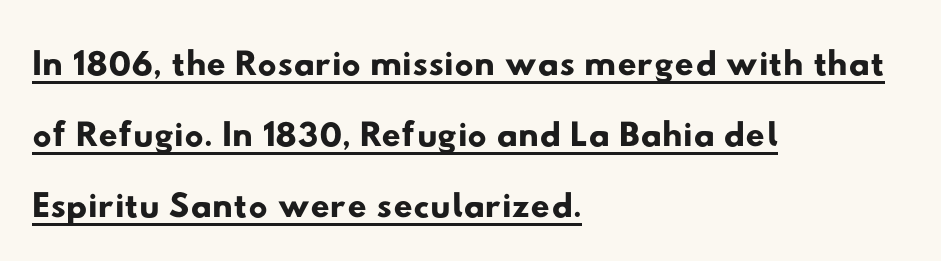
The image shows 53 px wide sans-serif type; set left-aligned, normal line spacing (1.34x), normal letter spacing, underlined; low stroke contrast and a small x-height.
